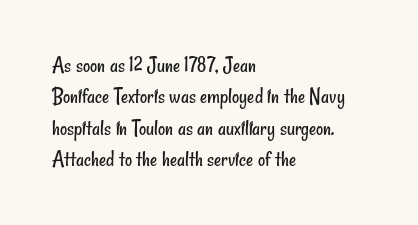
{"bold": "no", "underline": "no", "align": "left", "line_spacing": "normal", "line_spacing_ratio": 1.43, "letter_spacing": "normal", "letter_spacing_em": 0.0, "glyph_px": 22}
